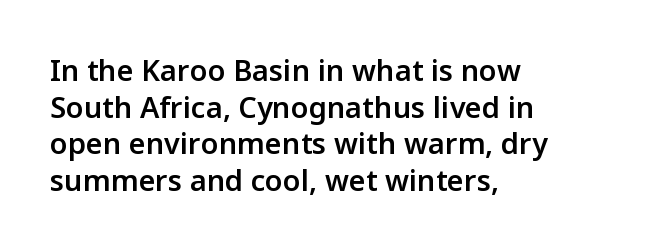
Q: Is the text bold? A: Semi-bold.
Q: Is the text italic (slanted)? A: No, it is upright.
Q: Is the typeface a serif or a sans-serif typeface? A: Sans-serif.
Q: Is the text underlined? A: No.
Q: How is the paragraph aligned? A: Left-aligned.
Q: Is the spacing between letters normal or unusually wide? A: Normal.
Q: Is the spacing between lines tight, normal or loose? A: Normal.
Q: Width (condensed, normal, or wide)? A: Normal.
Q: Stroke contrast? A: Low.
Q: x-height? A: Medium.
Q: Monospaced? A: No.
